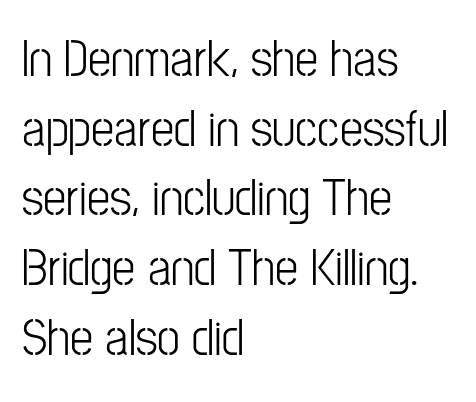
Q: Is the text italic (slanted)? A: No, it is upright.
Q: Is the typeface a serif or a sans-serif typeface? A: Sans-serif.
Q: Is the text underlined? A: No.
Q: How is the paragraph aligned? A: Left-aligned.
Q: Is the spacing between letters normal or unusually wide? A: Normal.
Q: Is the spacing between lines tight, normal or loose? A: Normal.
Q: Width (condensed, normal, or wide)? A: Condensed.
Q: Stroke contrast? A: Low.
Q: x-height? A: Medium.
Q: Monospaced? A: No.
